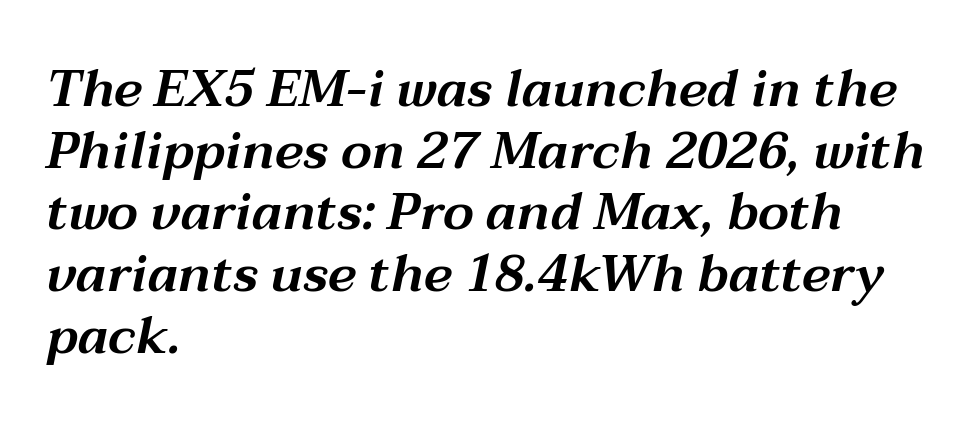
The letters advance in unequal steps, a hallmark of proportional type. The tracking reads as untouched default to a designer's eye. Left-aligned paragraph, ragged on the right. Yep, that's italic — everything's leaning. Just letters on the line, the space beneath them empty.
